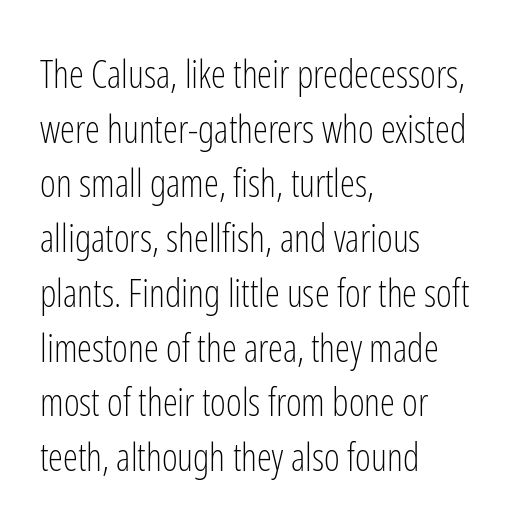
The image shows 38 px light, condensed sans-serif type, upright; set left-aligned, normal line spacing (1.44x), normal letter spacing, not underlined; low stroke contrast and a medium x-height.
